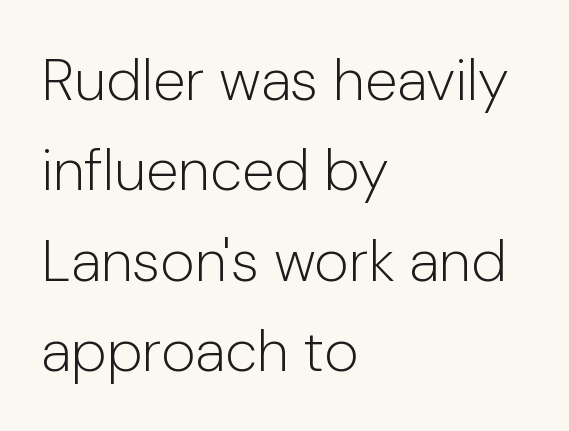
Q: Is the text bold? A: No.
Q: Is the text italic (slanted)? A: No, it is upright.
Q: Is the typeface a serif or a sans-serif typeface? A: Sans-serif.
Q: Is the text underlined? A: No.
Q: How is the paragraph aligned? A: Left-aligned.
Q: Is the spacing between letters normal or unusually wide? A: Normal.
Q: Is the spacing between lines tight, normal or loose? A: Normal.
Q: Width (condensed, normal, or wide)? A: Normal.
Q: Stroke contrast? A: Low.
Q: x-height? A: Medium.
Q: Monospaced? A: No.
